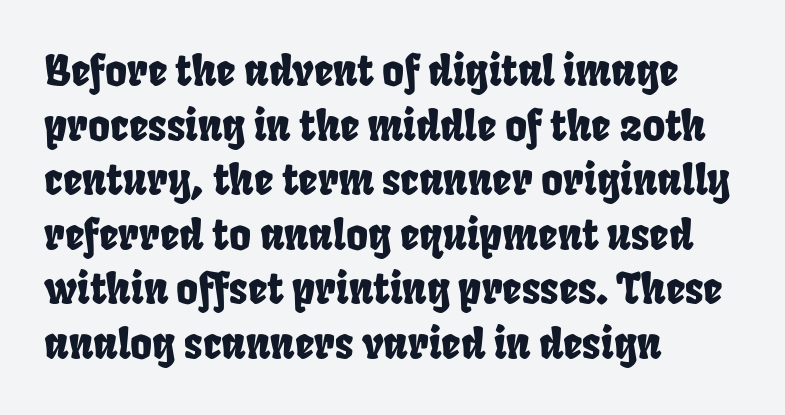
Q: Is the typeface a serif or a sans-serif typeface? A: Sans-serif.
Q: Is the text underlined? A: No.
Q: How is the paragraph aligned? A: Left-aligned.
Q: Is the spacing between letters normal or unusually wide? A: Normal.
Q: Is the spacing between lines tight, normal or loose? A: Normal.
Q: Width (condensed, normal, or wide)? A: Condensed.
Q: Stroke contrast? A: Low.
Q: x-height? A: Large.
Q: Monospaced? A: No.
